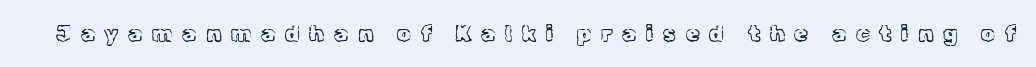
The image shows 22 px text type, upright; set unusually wide letter spacing (+0.45 em), not underlined.
